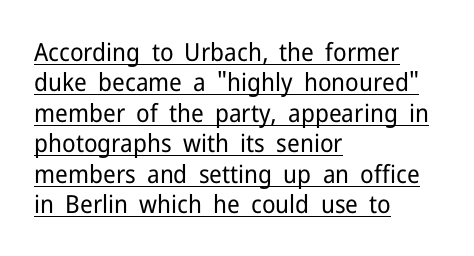
Q: Is the text bold? A: No.
Q: Is the text italic (slanted)? A: No, it is upright.
Q: Is the text underlined? A: Yes.
Q: How is the paragraph aligned? A: Left-aligned.
Q: Is the spacing between letters normal or unusually wide? A: Normal.
